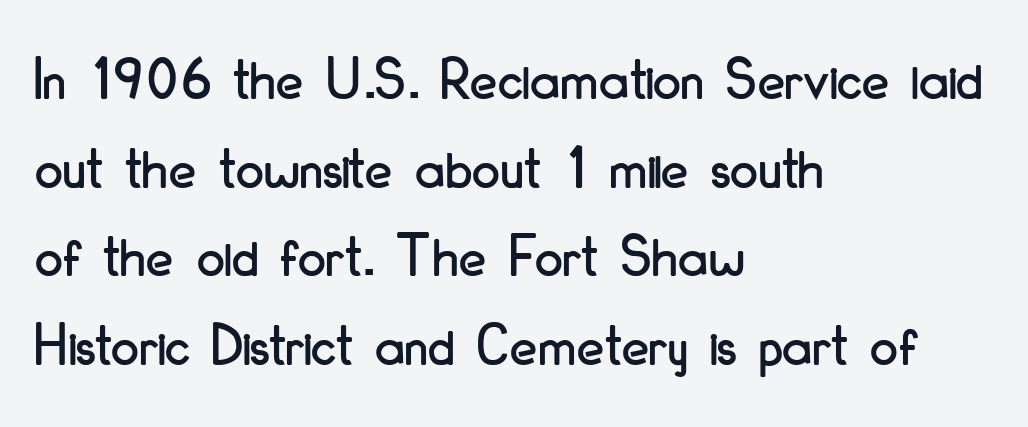
{"serif": "no", "italic": "no", "width": "condensed", "stroke_contrast": "low", "x_height": "small", "monospaced": "no", "underline": "no", "align": "left", "line_spacing": "normal", "line_spacing_ratio": 1.43, "letter_spacing": "normal", "letter_spacing_em": 0.0, "glyph_px": 62}
